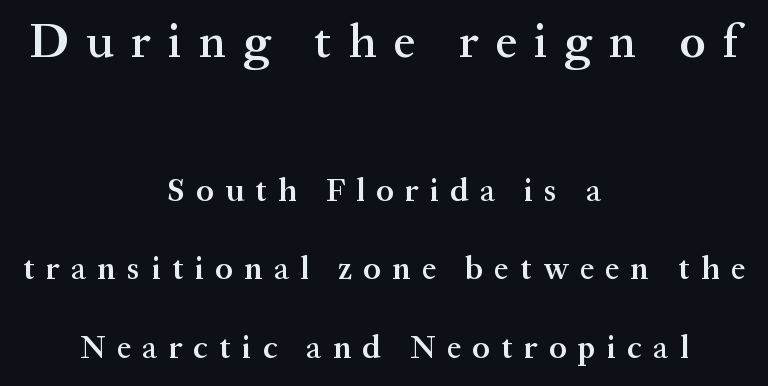
{"serif": "yes", "italic": "no", "bold": "semi", "weight": "semibold", "width": "normal", "stroke_contrast": "medium", "x_height": "medium", "monospaced": "no", "underline": "no", "align": "center", "line_spacing": "loose", "line_spacing_ratio": 2.45, "letter_spacing": "wide", "letter_spacing_em": 0.36, "larger_block": "first", "size_ratio": 1.5, "glyph_px": 48}
